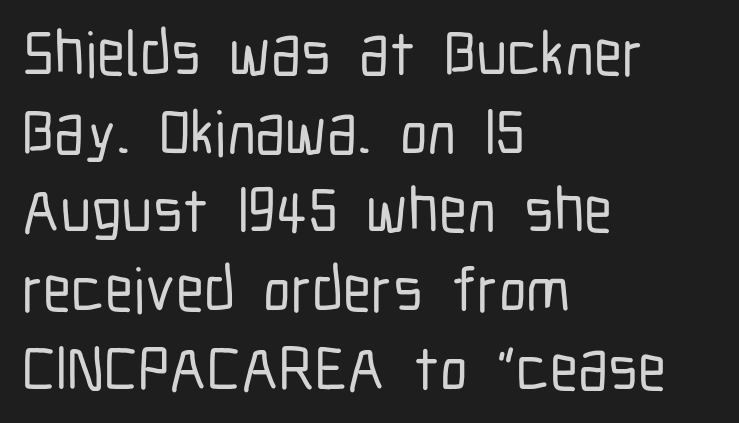
Typeset ragged right — the left edge is the straight one. Serif or sans? Sans — the stroke terminals are bare. The passage shown is typed in a proportional face where columns would drift. Designer's note — italics off, roman on. Vertical spacing — default. The space beneath each line is pristine and unruled.
